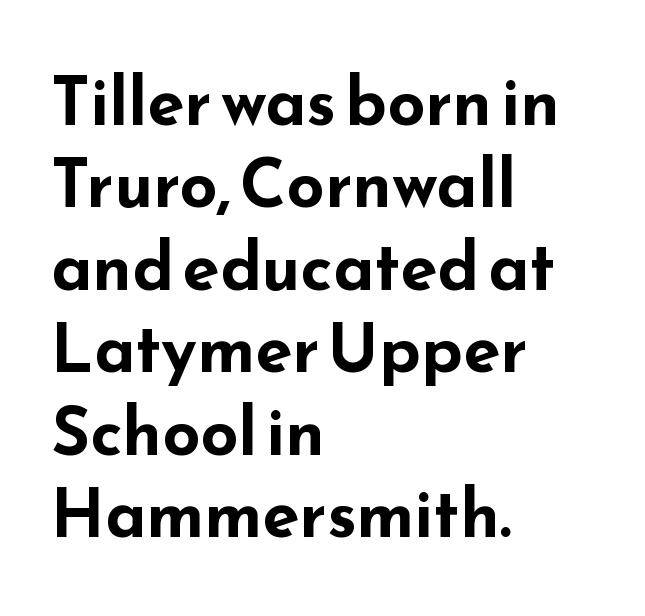
The image shows 67 px bold, wide sans-serif type, upright; set left-aligned, line spacing 1.23x, normal letter spacing, not underlined; low stroke contrast and a small x-height.
